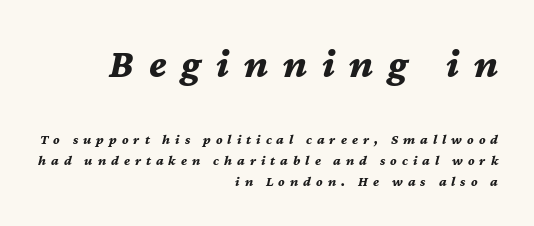
The image shows 41 px bold type, italic (leaning right); set right-aligned, normal line spacing (1.49x), unusually wide letter spacing (+0.36 em), not underlined; the first (top) block is 2.93x larger; medium stroke contrast and a medium x-height.
